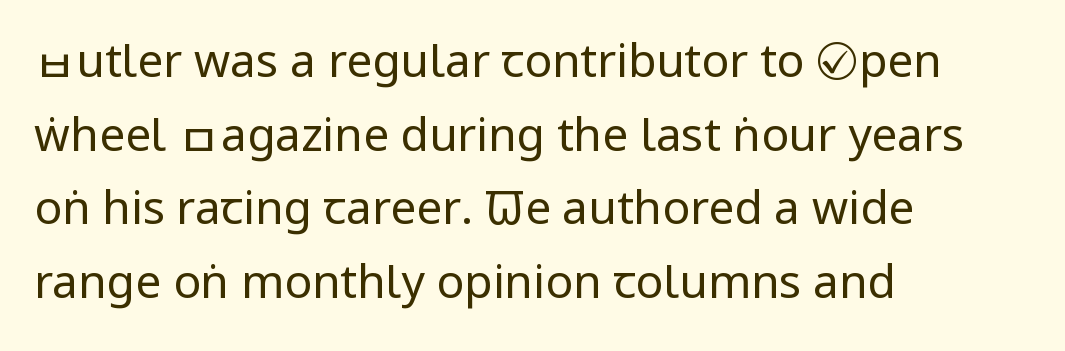
Q: Is the text bold? A: No.
Q: Is the text italic (slanted)? A: No, it is upright.
Q: Is the typeface a serif or a sans-serif typeface? A: Sans-serif.
Q: Is the text underlined? A: No.
Q: How is the paragraph aligned? A: Left-aligned.
Q: Is the spacing between letters normal or unusually wide? A: Normal.
Q: Is the spacing between lines tight, normal or loose? A: Normal.
Q: Width (condensed, normal, or wide)? A: Condensed.
Q: Stroke contrast? A: Low.
Q: x-height? A: Large.
Q: Monospaced? A: No.
